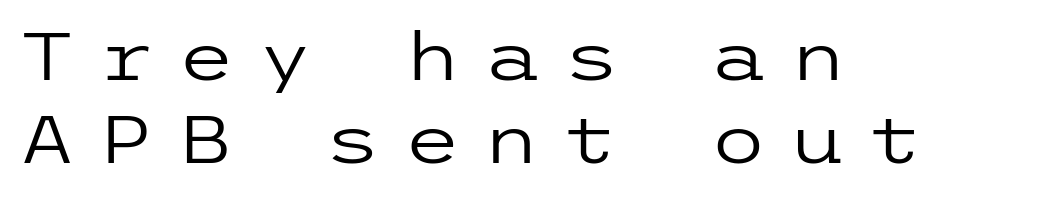
The characters are drawn with everyday or finer stroke widths. Posture: straight, roman, zero tilt. A clean baseline with only descenders dipping below it. The passage shown has open, widely tracked lettering throughout. Does the type have serifs? No, each stem ends abruptly. Line beginnings align vertically; line endings do not.
